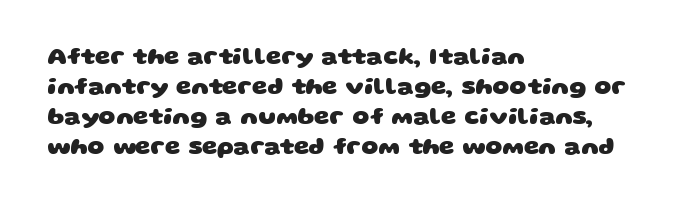
Q: Is the text bold? A: Yes.
Q: Is the text underlined? A: No.
Q: How is the paragraph aligned? A: Left-aligned.
Q: Is the spacing between letters normal or unusually wide? A: Normal.
Q: Is the spacing between lines tight, normal or loose? A: Normal.
